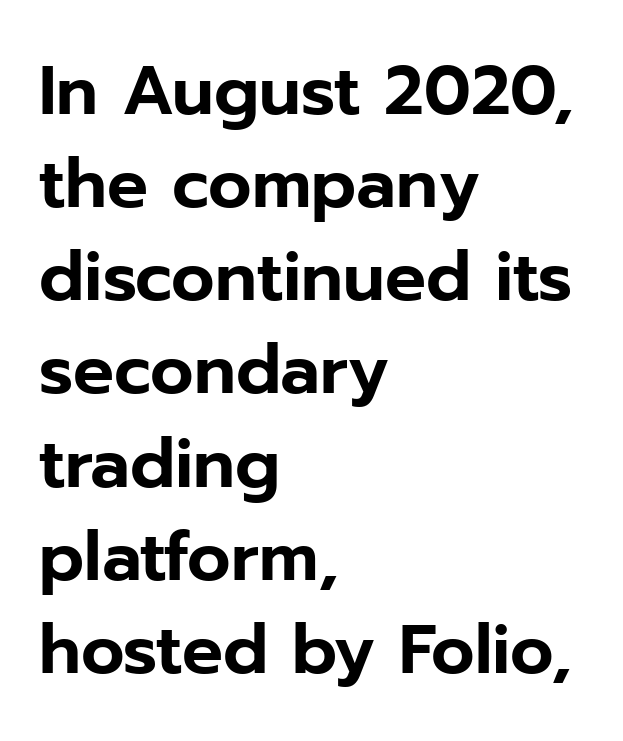
The image shows 68 px sans-serif type, upright; set left-aligned, normal line spacing (1.37x), normal letter spacing, not underlined; low stroke contrast and a medium x-height.
